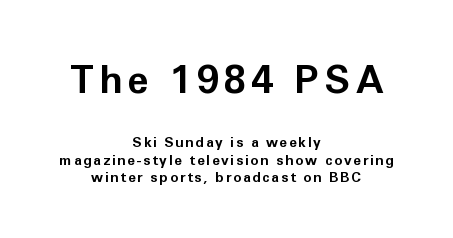
These lines are composed in type without serifs. The letters advance in unequal steps, a hallmark of proportional type. Baseline-to-baseline distance is the conventional proportion of letter height. Posture: vertical. The typesetter chose a symmetrical, centered arrangement here.
